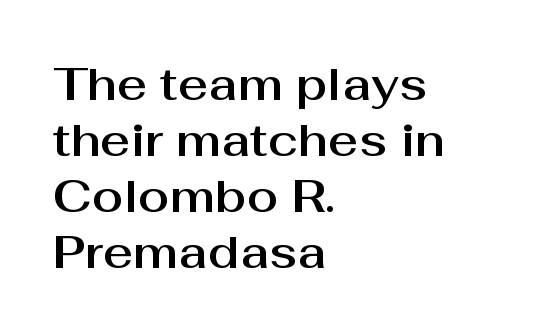
Q: Is the text italic (slanted)? A: No, it is upright.
Q: Is the typeface a serif or a sans-serif typeface? A: Sans-serif.
Q: Is the text underlined? A: No.
Q: How is the paragraph aligned? A: Left-aligned.
Q: Is the spacing between letters normal or unusually wide? A: Normal.
Q: Width (condensed, normal, or wide)? A: Normal.
Q: Stroke contrast? A: Medium.
Q: x-height? A: Medium.
Q: Monospaced? A: No.
